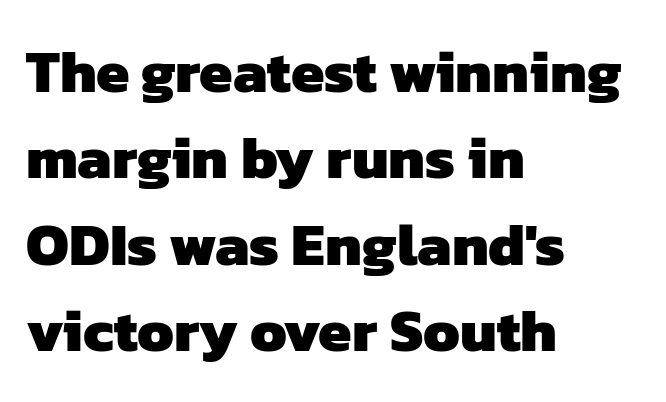
The image shows 60 px heavy sans-serif type; set left-aligned, normal line spacing (1.44x), normal letter spacing, not underlined; low stroke contrast and a medium x-height.
